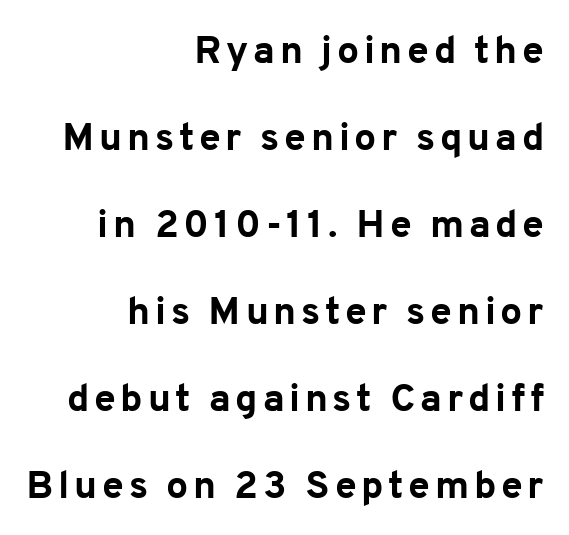
The image shows 39 px bold sans-serif type, upright; set right-aligned, loose line spacing (2.23x), not underlined; low stroke contrast and a medium x-height.
